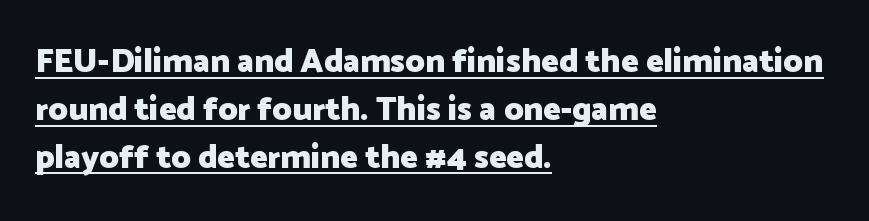
Q: Is the text bold? A: Yes.
Q: Is the text italic (slanted)? A: No, it is upright.
Q: Is the typeface a serif or a sans-serif typeface? A: Sans-serif.
Q: Is the text underlined? A: Yes.
Q: How is the paragraph aligned? A: Left-aligned.
Q: Is the spacing between letters normal or unusually wide? A: Normal.
Q: Is the spacing between lines tight, normal or loose? A: Normal.
Q: Width (condensed, normal, or wide)? A: Normal.
Q: Stroke contrast? A: Low.
Q: x-height? A: Medium.
Q: Monospaced? A: No.
